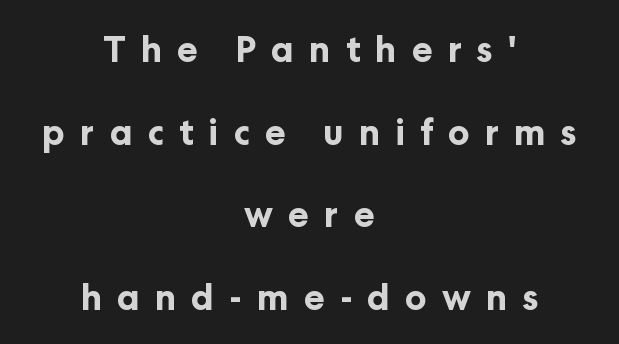
The image shows 35 px bold sans-serif type, upright; set centered, loose line spacing (2.36x), unusually wide letter spacing (+0.43 em), not underlined; low stroke contrast and a medium x-height.
